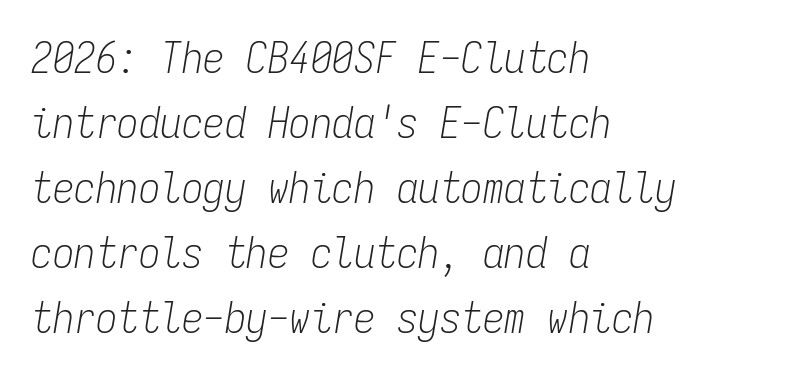
Q: Is the text bold? A: No.
Q: Is the text italic (slanted)? A: Yes, it leans right by about 9 degrees.
Q: Is the text underlined? A: No.
Q: How is the paragraph aligned? A: Left-aligned.
Q: Is the spacing between letters normal or unusually wide? A: Normal.
Q: Is the spacing between lines tight, normal or loose? A: Normal.
Q: Width (condensed, normal, or wide)? A: Condensed.
Q: Stroke contrast? A: Low.
Q: x-height? A: Medium.
Q: Monospaced? A: Yes.
